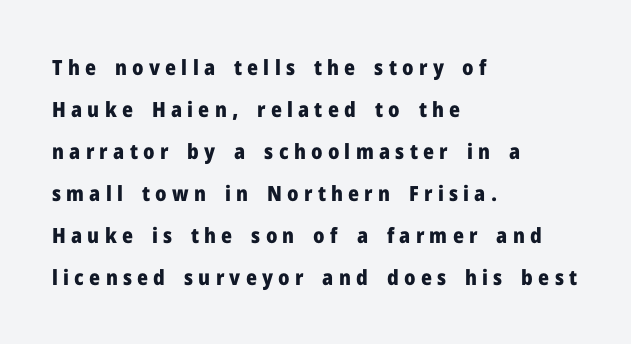
Tracking value appears strongly positive — letters spread wide. Descender tails drop into unmarked territory. In terms of leading, this rendering errs on the spacious side. Style check: upright.
